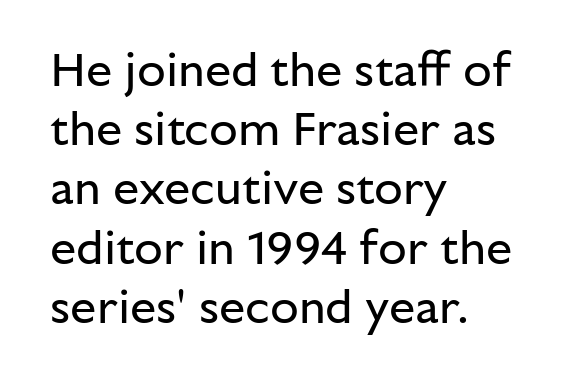
The image shows 47 px regular-weight sans-serif type, upright; set left-aligned, normal line spacing (1.26x), normal letter spacing, not underlined; low stroke contrast and a medium x-height.
